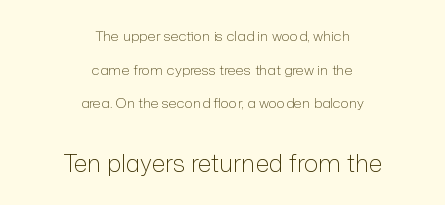
Q: Is the text bold? A: No.
Q: Is the text italic (slanted)? A: No, it is upright.
Q: Is the text underlined? A: No.
Q: How is the paragraph aligned? A: Centered.
Q: Is the spacing between letters normal or unusually wide? A: Normal.
Q: Is the spacing between lines tight, normal or loose? A: Loose.
Q: Which block of text is set in a larger size, the first (top) or the second (bottom)? A: The second (bottom) one.
